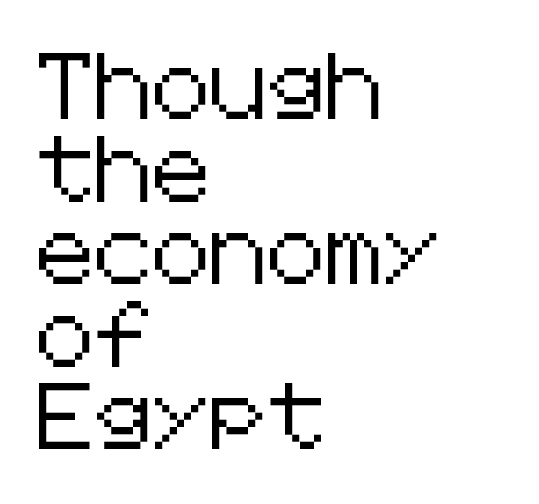
Horizontal bands of white between lines are of average thickness. Typographically, this falls in the sans-serif category. This sample uses plain, unmodified letter spacing. Ascenders rise straight up at ninety degrees. Line starts are locked; line ends wander.
